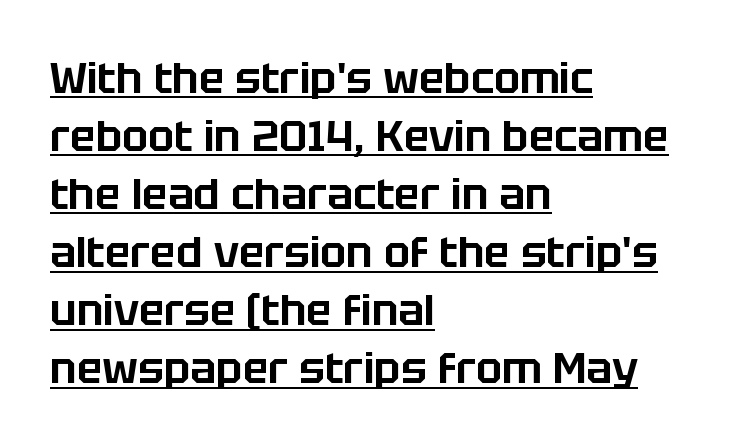
{"serif": "no", "italic": "no", "width": "normal", "stroke_contrast": "low", "x_height": "large", "monospaced": "no", "underline": "yes", "align": "left", "line_spacing": "normal", "line_spacing_ratio": 1.35, "letter_spacing": "normal", "letter_spacing_em": 0.0, "glyph_px": 43}
